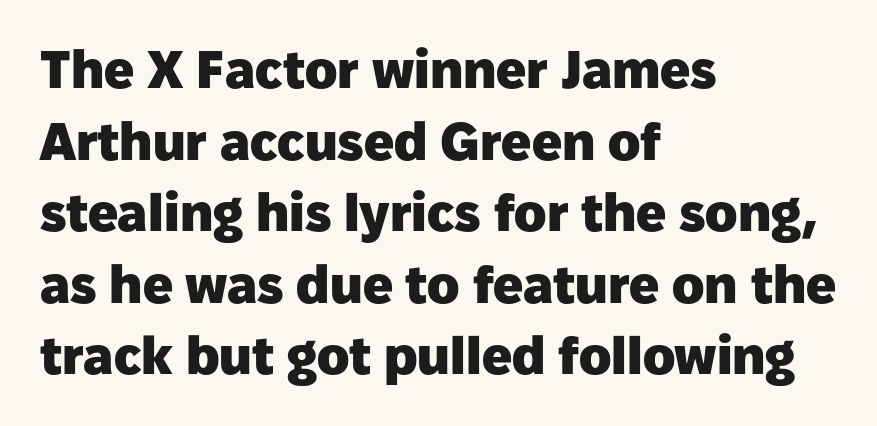
{"serif": "no", "italic": "no", "bold": "yes", "weight": "heavy", "width": "normal", "stroke_contrast": "low", "x_height": "medium", "monospaced": "no", "underline": "no", "align": "left", "line_spacing": "normal", "line_spacing_ratio": 1.35, "letter_spacing": "normal", "letter_spacing_em": 0.0, "glyph_px": 53}
